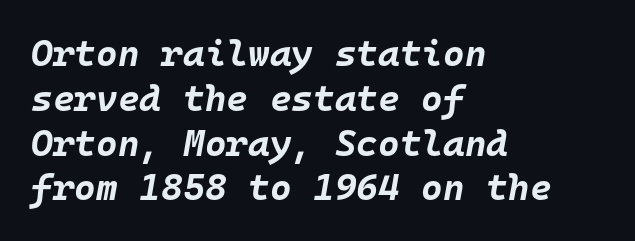
Alignment: flush left. How are the letters spaced? Ordinarily, with no added tracking. Unmarked baselines from the first word to the last. Compared with ordinary roman type, these characters are visibly tilted. These lines are rendered in a fixed-pitch font. The passage shown is emphatically bold.
